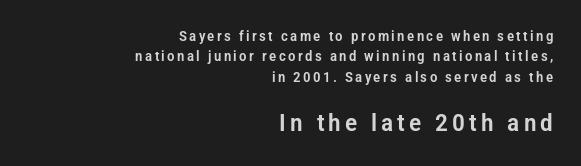
Q: Is the text italic (slanted)? A: No, it is upright.
Q: Is the text underlined? A: No.
Q: How is the paragraph aligned? A: Right-aligned.
Q: Is the spacing between lines tight, normal or loose? A: Normal.
Q: Which block of text is set in a larger size, the first (top) or the second (bottom)? A: The second (bottom) one.
